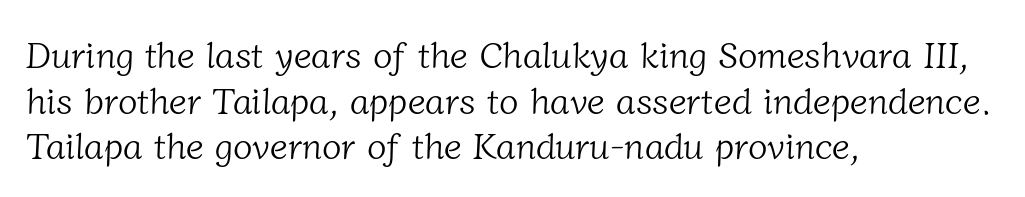
The image shows 36 px light serif type; set left-aligned, normal line spacing (1.27x), normal letter spacing, not underlined; low stroke contrast and a medium x-height.
